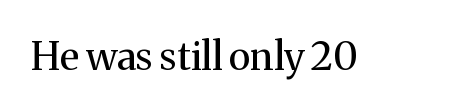
Varying glyph widths throughout — classic text-font behaviour. Words float on clear page, feet unadorned. These glyphs show unthickened strokes, regular width or finer. You could call the tracking neutral — neither tight nor loose. These lines were composed using upright roman letters.
